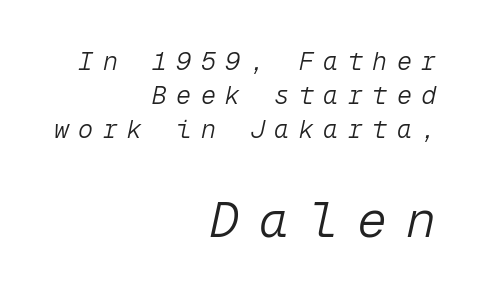
{"italic": "yes", "lean": "right", "slant_degrees": 12, "bold": "no", "weight": "light", "width": "normal", "stroke_contrast": "low", "x_height": "medium", "monospaced": "yes", "underline": "no", "align": "right", "line_spacing": "normal", "line_spacing_ratio": 1.36, "letter_spacing": "wide", "letter_spacing_em": 0.38, "larger_block": "second", "size_ratio": 2.0, "glyph_px": 50}
